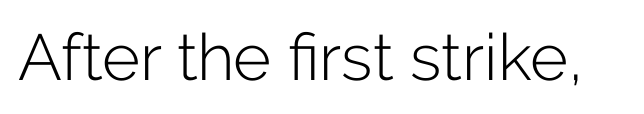
Q: Is the text bold? A: No.
Q: Is the text italic (slanted)? A: No, it is upright.
Q: Is the typeface a serif or a sans-serif typeface? A: Sans-serif.
Q: Is the text underlined? A: No.
Q: Is the spacing between letters normal or unusually wide? A: Normal.
Q: Width (condensed, normal, or wide)? A: Normal.
Q: Stroke contrast? A: Low.
Q: x-height? A: Medium.
Q: Monospaced? A: No.
